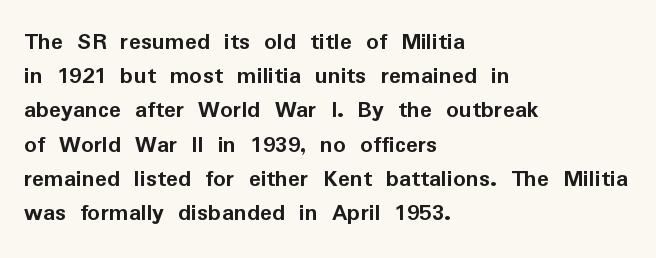
The image shows 25 px bold type, upright; set left-aligned, normal line spacing (1.37x), normal letter spacing, not underlined.
